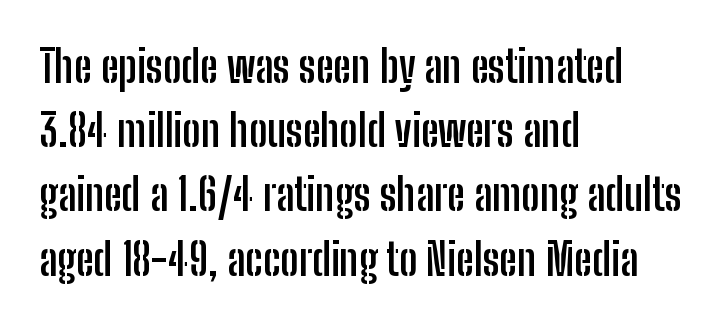
Q: Is the text bold? A: Yes.
Q: Is the text italic (slanted)? A: No, it is upright.
Q: Is the typeface a serif or a sans-serif typeface? A: Sans-serif.
Q: Is the text underlined? A: No.
Q: How is the paragraph aligned? A: Left-aligned.
Q: Is the spacing between letters normal or unusually wide? A: Normal.
Q: Is the spacing between lines tight, normal or loose? A: Normal.
Q: Width (condensed, normal, or wide)? A: Condensed.
Q: Stroke contrast? A: Low.
Q: x-height? A: Medium.
Q: Monospaced? A: No.
